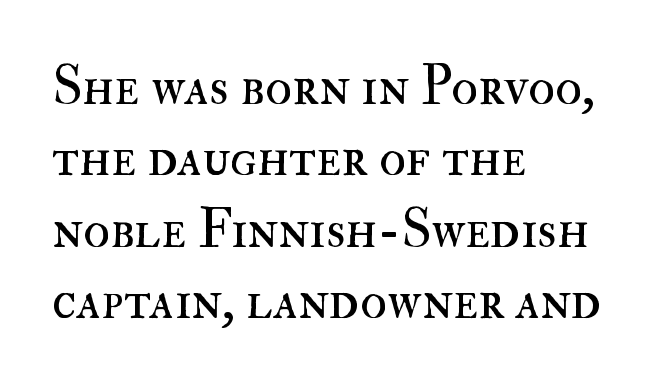
Q: Is the text bold? A: No.
Q: Is the text italic (slanted)? A: No, it is upright.
Q: Is the text underlined? A: No.
Q: How is the paragraph aligned? A: Left-aligned.
Q: Is the spacing between letters normal or unusually wide? A: Normal.
Q: Is the spacing between lines tight, normal or loose? A: Normal.
Q: Width (condensed, normal, or wide)? A: Normal.
Q: Stroke contrast? A: High.
Q: x-height? A: Small.
Q: Monospaced? A: No.
